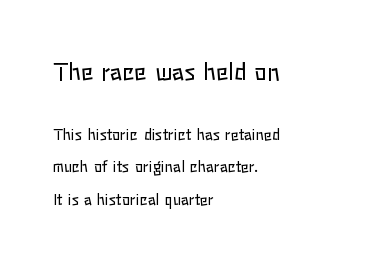
Q: Is the text bold? A: No.
Q: Is the text italic (slanted)? A: No, it is upright.
Q: Is the text underlined? A: No.
Q: How is the paragraph aligned? A: Left-aligned.
Q: Is the spacing between letters normal or unusually wide? A: Normal.
Q: Is the spacing between lines tight, normal or loose? A: Loose.
Q: Which block of text is set in a larger size, the first (top) or the second (bottom)? A: The first (top) one.
